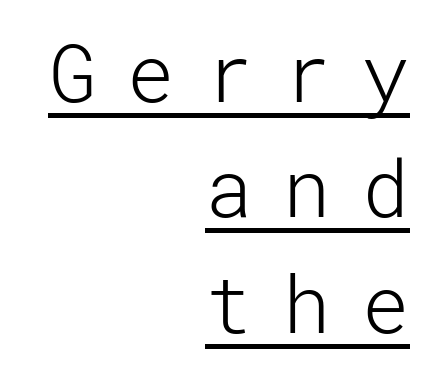
The image shows 79 px light sans-serif type, upright; set right-aligned, normal line spacing (1.46x), unusually wide letter spacing (+0.39 em), underlined; low stroke contrast and a medium x-height.
